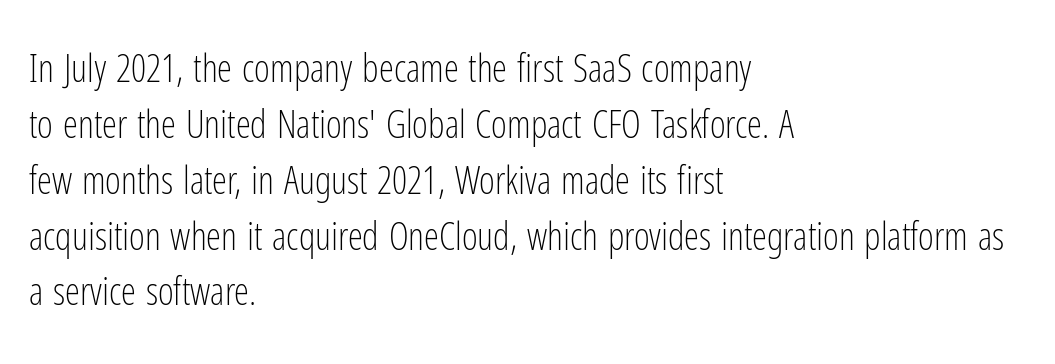
{"serif": "no", "italic": "no", "bold": "no", "weight": "light", "width": "condensed", "stroke_contrast": "low", "x_height": "medium", "monospaced": "no", "underline": "no", "align": "left", "line_spacing": "normal", "line_spacing_ratio": 1.47, "letter_spacing": "normal", "letter_spacing_em": 0.0, "glyph_px": 38}
